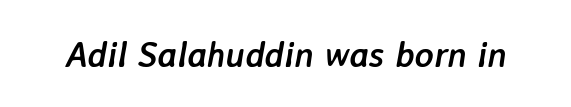
{"italic": "yes", "lean": "right", "slant_degrees": 7, "bold": "yes", "weight": "semibold", "width": "normal", "stroke_contrast": "low", "x_height": "medium", "monospaced": "no", "underline": "no", "letter_spacing": "normal", "letter_spacing_em": 0.0, "glyph_px": 36}
